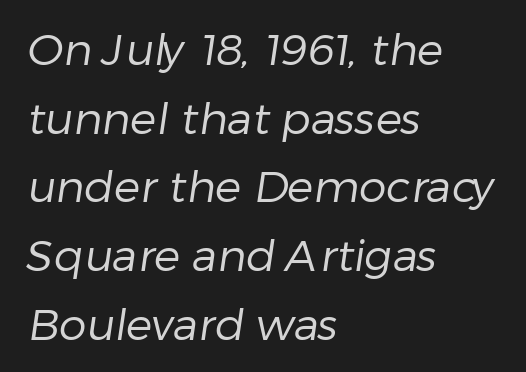
Q: Is the text bold? A: No.
Q: Is the typeface a serif or a sans-serif typeface? A: Sans-serif.
Q: Is the text underlined? A: No.
Q: How is the paragraph aligned? A: Left-aligned.
Q: Is the spacing between letters normal or unusually wide? A: Normal.
Q: Is the spacing between lines tight, normal or loose? A: Normal.
Q: Width (condensed, normal, or wide)? A: Normal.
Q: Stroke contrast? A: Low.
Q: x-height? A: Medium.
Q: Monospaced? A: No.
